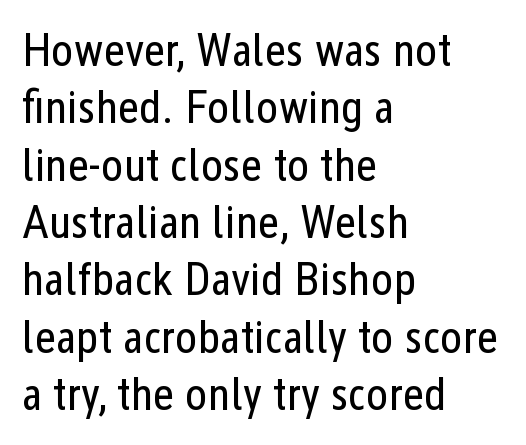
Q: Is the text bold? A: No.
Q: Is the text italic (slanted)? A: No, it is upright.
Q: Is the typeface a serif or a sans-serif typeface? A: Sans-serif.
Q: Is the text underlined? A: No.
Q: How is the paragraph aligned? A: Left-aligned.
Q: Is the spacing between letters normal or unusually wide? A: Normal.
Q: Width (condensed, normal, or wide)? A: Condensed.
Q: Stroke contrast? A: Low.
Q: x-height? A: Medium.
Q: Monospaced? A: No.
